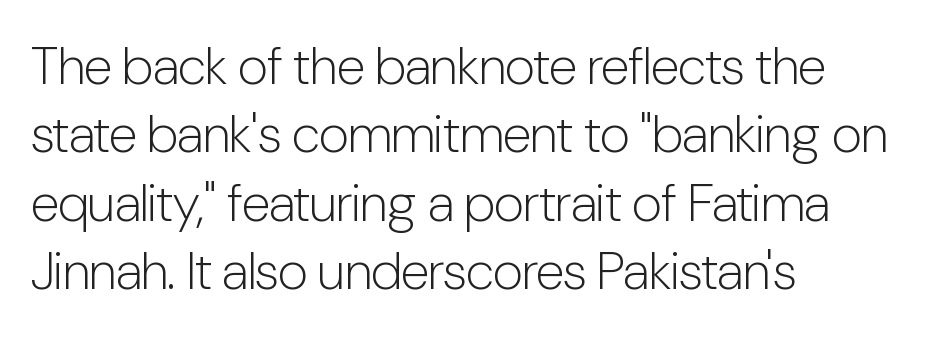
The image shows 53 px light, condensed sans-serif type, upright; set left-aligned, normal line spacing (1.29x), normal letter spacing, not underlined; low stroke contrast and a medium x-height.
